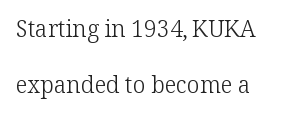
The image shows 23 px text type, upright; set loose line spacing (2.43x), normal letter spacing, not underlined.
